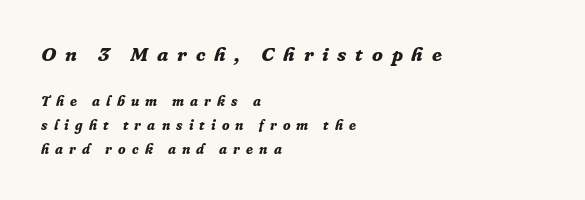
Chunky letters — that's bold for sure. Italic? Definitely — the glyphs are oblique. Honestly, there is no underline to notice here at all. Alignment: flush left. Scale decreases going downward across the two blocks.
